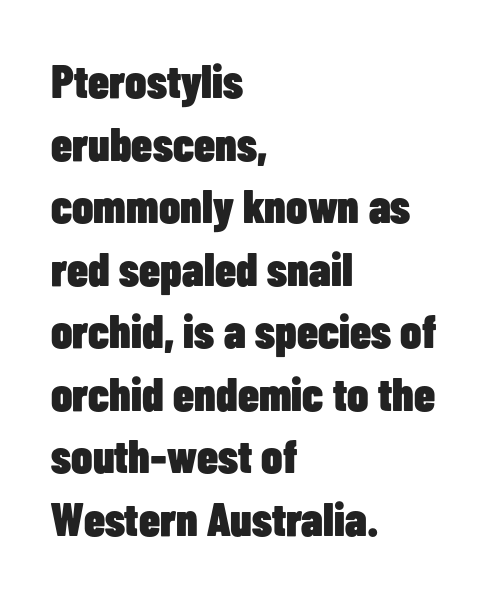
Q: Is the text bold? A: Yes.
Q: Is the text italic (slanted)? A: No, it is upright.
Q: Is the typeface a serif or a sans-serif typeface? A: Sans-serif.
Q: Is the text underlined? A: No.
Q: How is the paragraph aligned? A: Left-aligned.
Q: Is the spacing between letters normal or unusually wide? A: Normal.
Q: Is the spacing between lines tight, normal or loose? A: Normal.
Q: Width (condensed, normal, or wide)? A: Condensed.
Q: Stroke contrast? A: Low.
Q: x-height? A: Medium.
Q: Monospaced? A: No.
